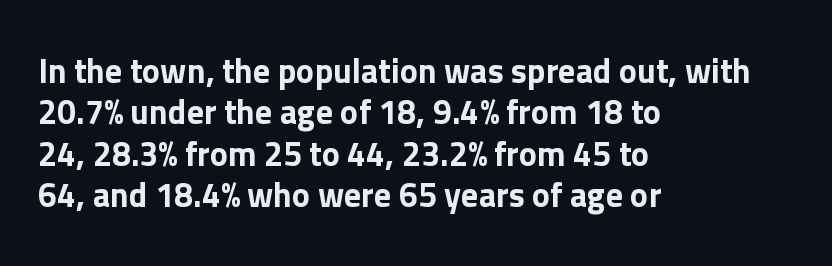
The image shows 34 px sans-serif type, upright; set left-aligned, line spacing 1.22x, normal letter spacing, not underlined; low stroke contrast and a medium x-height.
